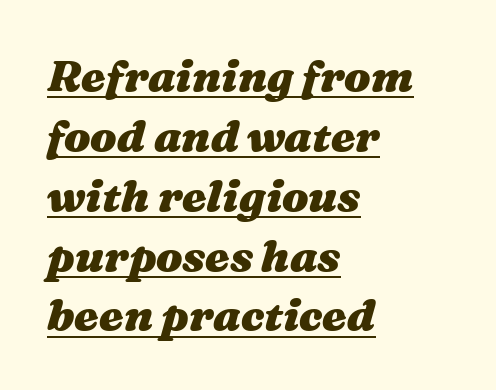
Q: Is the text bold? A: Yes.
Q: Is the text italic (slanted)? A: Yes, it leans right by about 16 degrees.
Q: Is the text underlined? A: Yes.
Q: How is the paragraph aligned? A: Left-aligned.
Q: Is the spacing between letters normal or unusually wide? A: Normal.
Q: Is the spacing between lines tight, normal or loose? A: Normal.
Q: Width (condensed, normal, or wide)? A: Wide.
Q: Stroke contrast? A: Medium.
Q: x-height? A: Medium.
Q: Monospaced? A: No.
